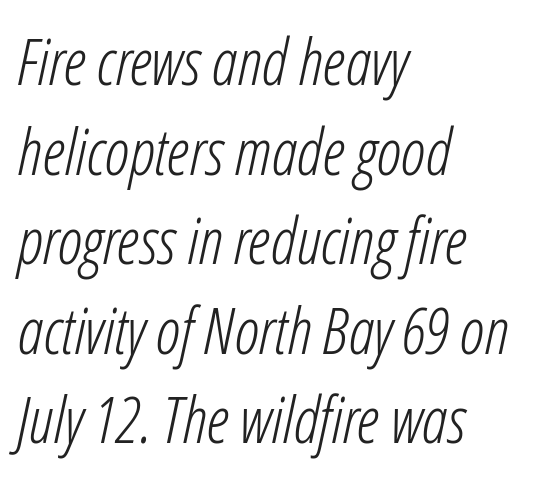
The image shows 64 px light, condensed type, italic (leaning right); set left-aligned, normal line spacing (1.4x), normal letter spacing, not underlined; low stroke contrast and a medium x-height.
